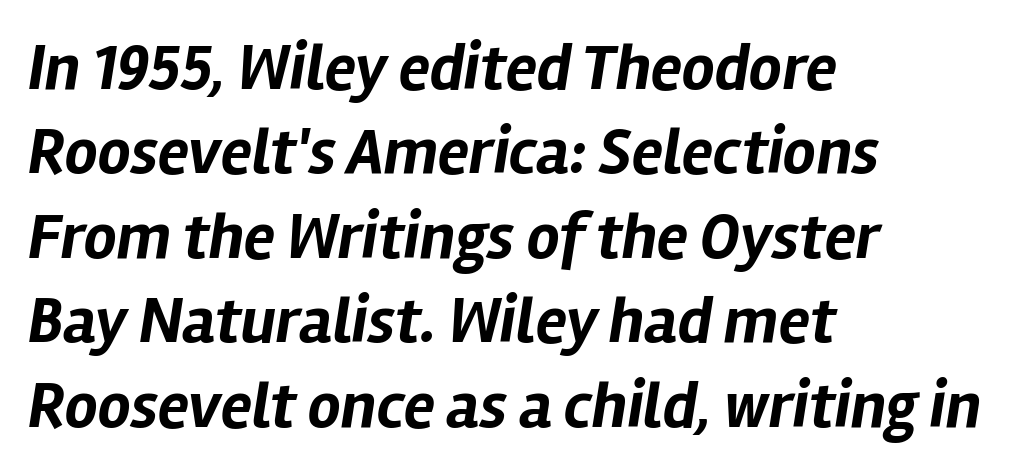
The image shows 65 px bold type, italic (leaning right); set left-aligned, normal line spacing (1.3x), normal letter spacing, not underlined; low stroke contrast and a medium x-height.
